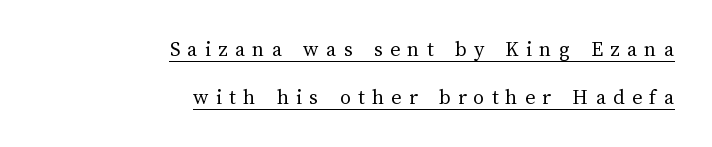
{"italic": "no", "bold": "no", "underline": "yes", "align": "right", "line_spacing": "loose", "line_spacing_ratio": 2.17, "letter_spacing": "wide", "letter_spacing_em": 0.33, "glyph_px": 22}
